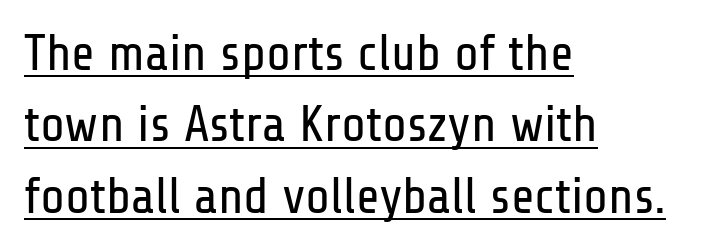
{"serif": "no", "italic": "no", "bold": "no", "weight": "regular", "width": "condensed", "stroke_contrast": "low", "x_height": "medium", "monospaced": "no", "underline": "yes", "align": "left", "line_spacing": "normal", "line_spacing_ratio": 1.4, "letter_spacing": "normal", "letter_spacing_em": 0.0, "glyph_px": 51}
